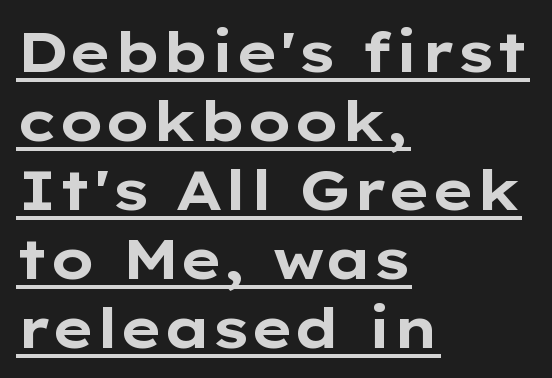
Q: Is the text bold? A: Yes.
Q: Is the text italic (slanted)? A: No, it is upright.
Q: Is the typeface a serif or a sans-serif typeface? A: Sans-serif.
Q: Is the text underlined? A: Yes.
Q: How is the paragraph aligned? A: Left-aligned.
Q: Is the spacing between letters normal or unusually wide? A: Normal.
Q: Width (condensed, normal, or wide)? A: Wide.
Q: Stroke contrast? A: Low.
Q: x-height? A: Medium.
Q: Monospaced? A: No.
